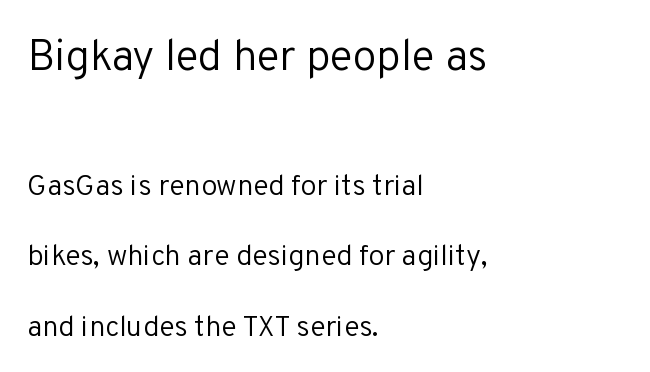
Q: Is the text bold? A: No.
Q: Is the text italic (slanted)? A: No, it is upright.
Q: Is the typeface a serif or a sans-serif typeface? A: Sans-serif.
Q: Is the text underlined? A: No.
Q: How is the paragraph aligned? A: Left-aligned.
Q: Is the spacing between letters normal or unusually wide? A: Normal.
Q: Is the spacing between lines tight, normal or loose? A: Loose.
Q: Which block of text is set in a larger size, the first (top) or the second (bottom)? A: The first (top) one.
Q: Width (condensed, normal, or wide)? A: Normal.
Q: Stroke contrast? A: Low.
Q: x-height? A: Medium.
Q: Monospaced? A: No.
